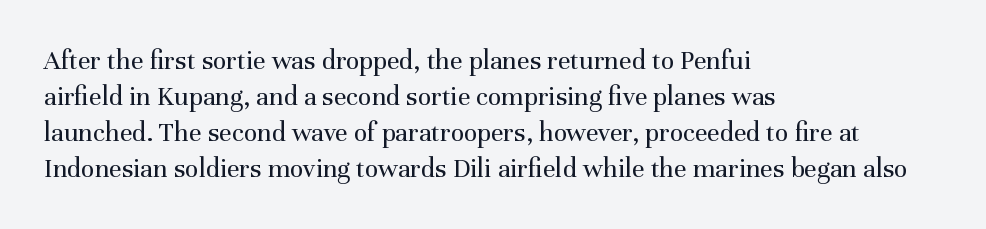
Q: Is the text bold? A: No.
Q: Is the text italic (slanted)? A: No, it is upright.
Q: Is the typeface a serif or a sans-serif typeface? A: Serif.
Q: Is the text underlined? A: No.
Q: How is the paragraph aligned? A: Left-aligned.
Q: Is the spacing between letters normal or unusually wide? A: Normal.
Q: Is the spacing between lines tight, normal or loose? A: Normal.
Q: Width (condensed, normal, or wide)? A: Normal.
Q: Stroke contrast? A: Medium.
Q: x-height? A: Medium.
Q: Monospaced? A: No.
